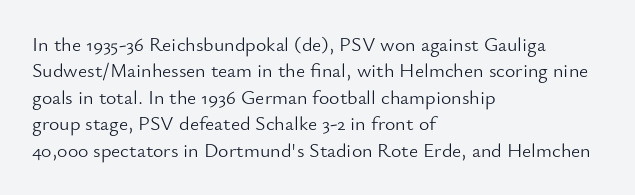
Characters remain perfectly vertical along every line. Rows of type keep a routine distance in the vertical direction. The face looks like a standard text weight, possibly lighter. Letter spacing: default. Each row of text sits above clean, open space.
